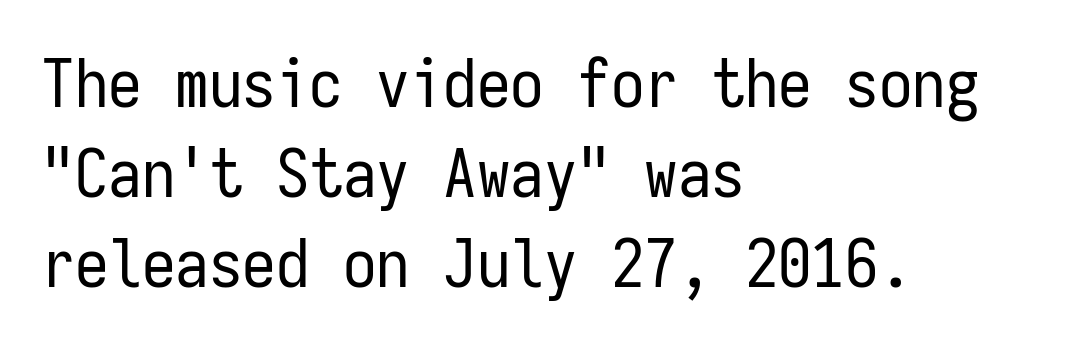
Evenly set lines give the paragraph a standard silhouette. The characters are drawn with everyday or finer stroke widths. This rendering employs a face without finishing strokes, i.e., a sans-serif. Decoration check: the copy has no underline.
